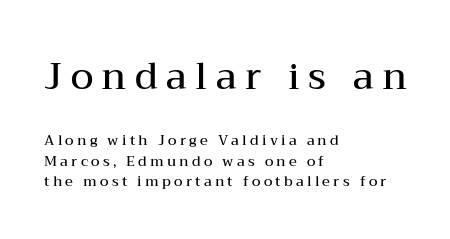
{"serif": "yes", "italic": "no", "bold": "semi", "weight": "semibold", "width": "wide", "stroke_contrast": "medium", "x_height": "medium", "monospaced": "no", "underline": "no", "align": "left", "line_spacing": "normal", "line_spacing_ratio": 1.47, "letter_spacing": "wide", "letter_spacing_em": 0.23, "larger_block": "first", "size_ratio": 2.64, "glyph_px": 37}
